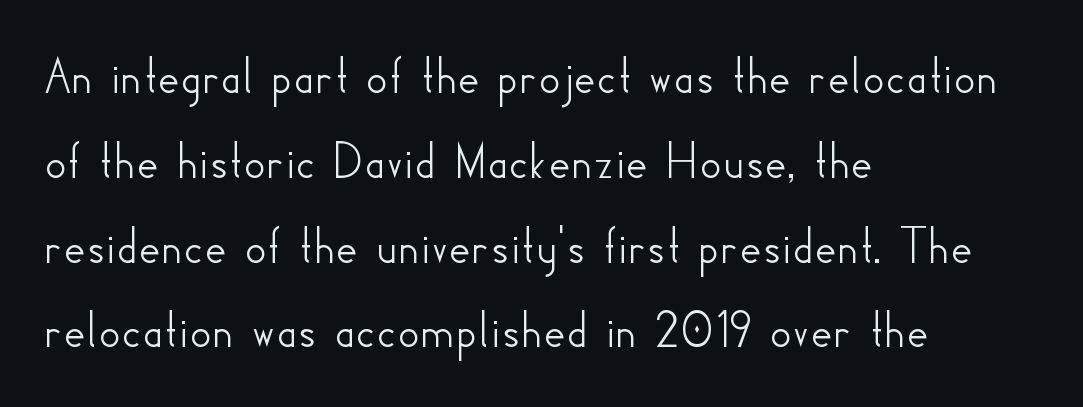
The image shows 54 px sans-serif type, upright; set left-aligned, normal line spacing (1.57x), normal letter spacing, not underlined; low stroke contrast and a small x-height.
